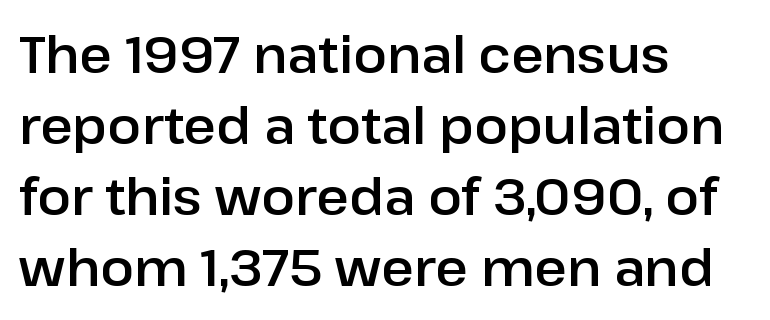
The image shows 50 px sans-serif type, upright; set left-aligned, normal line spacing (1.42x), normal letter spacing, not underlined; low stroke contrast and a medium x-height.
